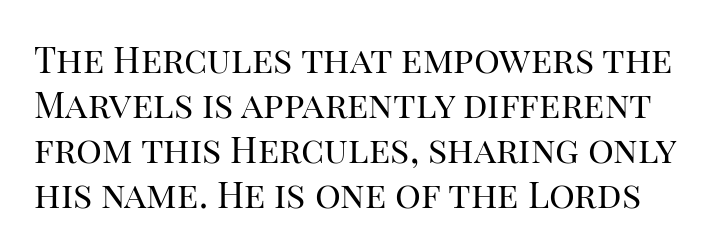
Q: Is the text bold? A: No.
Q: Is the text italic (slanted)? A: No, it is upright.
Q: Is the typeface a serif or a sans-serif typeface? A: Serif.
Q: Is the text underlined? A: No.
Q: Is the spacing between letters normal or unusually wide? A: Normal.
Q: Is the spacing between lines tight, normal or loose? A: Normal.
Q: Width (condensed, normal, or wide)? A: Normal.
Q: Stroke contrast? A: High.
Q: x-height? A: Large.
Q: Monospaced? A: No.
